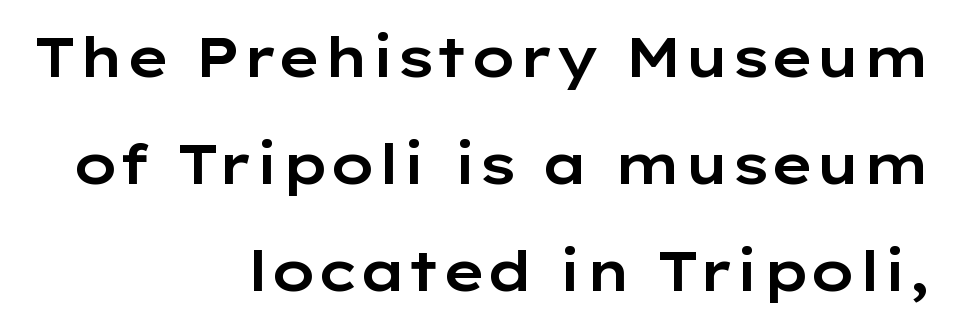
{"serif": "no", "italic": "no", "width": "wide", "stroke_contrast": "low", "x_height": "medium", "monospaced": "no", "underline": "no", "align": "right", "line_spacing": "loose", "line_spacing_ratio": 1.95, "letter_spacing": "normal", "letter_spacing_em": 0.0, "glyph_px": 55}
